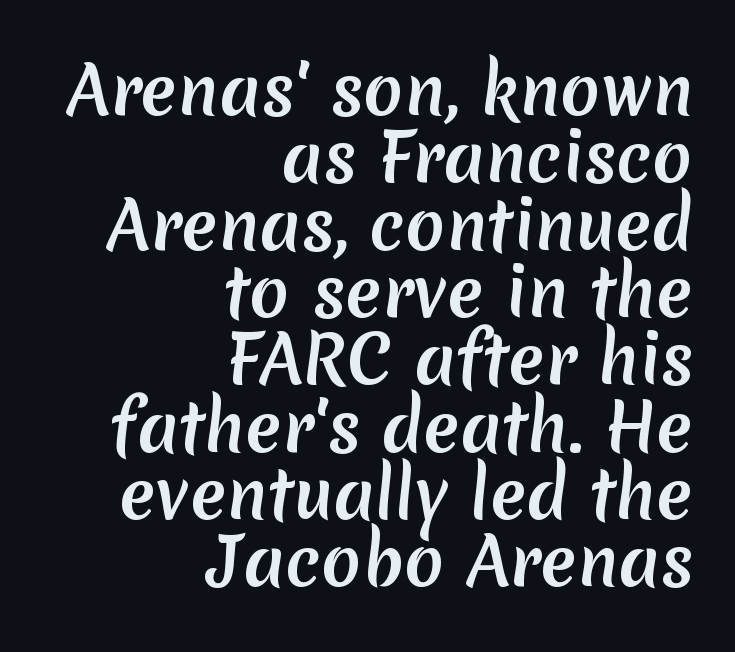
{"serif": "no", "width": "normal", "stroke_contrast": "medium", "x_height": "medium", "monospaced": "no", "underline": "no", "align": "right", "line_spacing": "tight", "line_spacing_ratio": 1.02, "letter_spacing": "normal", "letter_spacing_em": 0.0, "glyph_px": 66}
